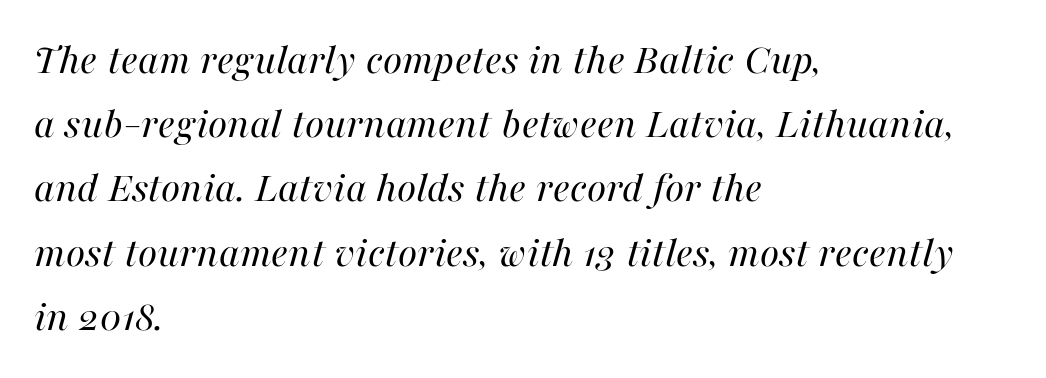
{"italic": "yes", "lean": "right", "slant_degrees": 16, "bold": "no", "weight": "regular", "width": "normal", "stroke_contrast": "high", "x_height": "medium", "monospaced": "no", "underline": "no", "align": "left", "line_spacing": "normal", "line_spacing_ratio": 1.46, "letter_spacing": "normal", "letter_spacing_em": 0.0, "glyph_px": 44}
